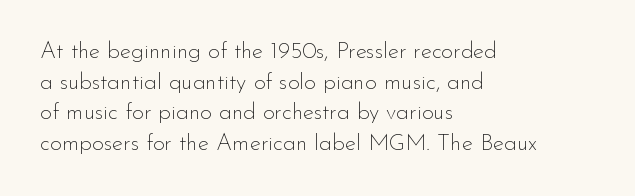
Vertical spacing — default. The text block is weighted toward the left margin, trailing off unevenly rightward. The baseline area is clear. These lines keep a tight, regular rhythm from letter to letter. No extra ink here — the face is not bold.
